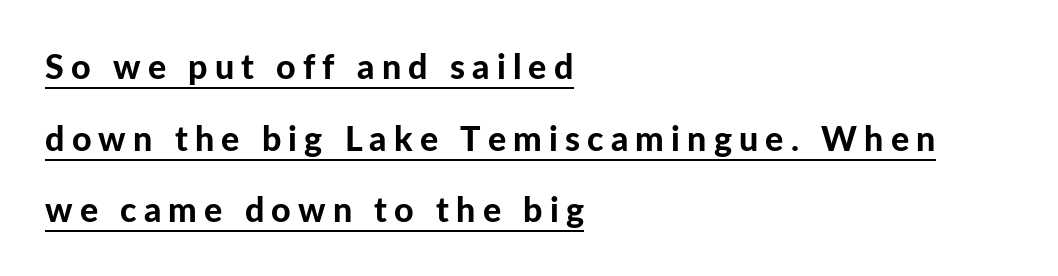
{"serif": "no", "italic": "no", "bold": "yes", "weight": "bold", "width": "normal", "stroke_contrast": "low", "x_height": "medium", "monospaced": "no", "underline": "yes", "align": "left", "line_spacing": "loose", "line_spacing_ratio": 2.11, "letter_spacing": "wide", "letter_spacing_em": 0.21, "glyph_px": 34}
